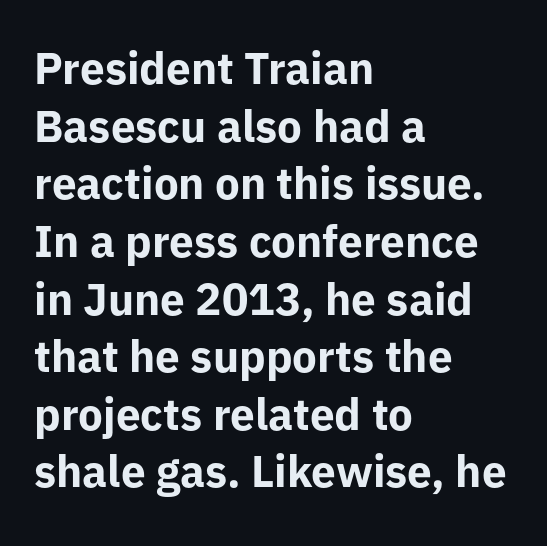
{"serif": "no", "italic": "no", "bold": "yes", "weight": "bold", "width": "normal", "stroke_contrast": "low", "x_height": "medium", "monospaced": "no", "underline": "no", "align": "left", "line_spacing": "normal", "line_spacing_ratio": 1.31, "letter_spacing": "normal", "letter_spacing_em": 0.0, "glyph_px": 44}
